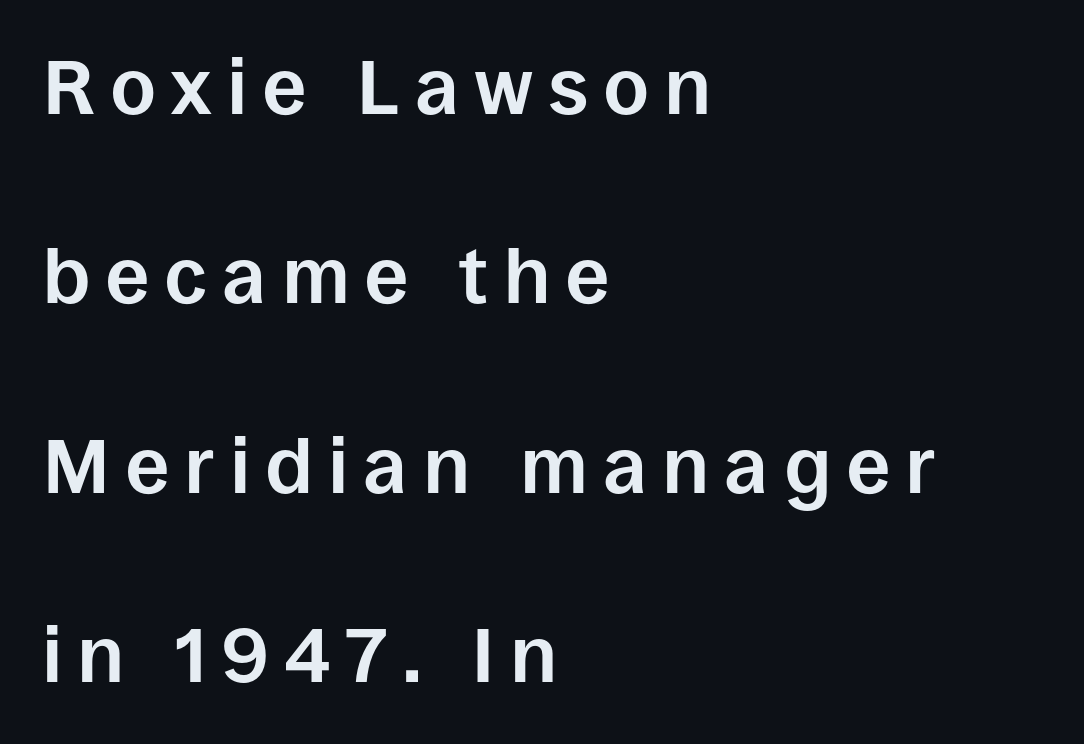
The image shows 77 px bold sans-serif type, upright; set left-aligned, loose line spacing (2.46x), unusually wide letter spacing (+0.21 em), not underlined; low stroke contrast and a large x-height.
